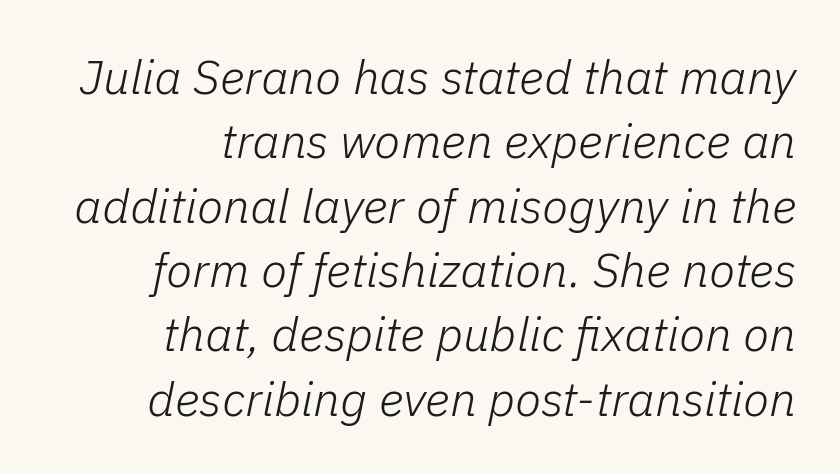
The image shows 48 px light type, italic (leaning right); set right-aligned, normal line spacing (1.34x), normal letter spacing, not underlined; low stroke contrast and a medium x-height.
